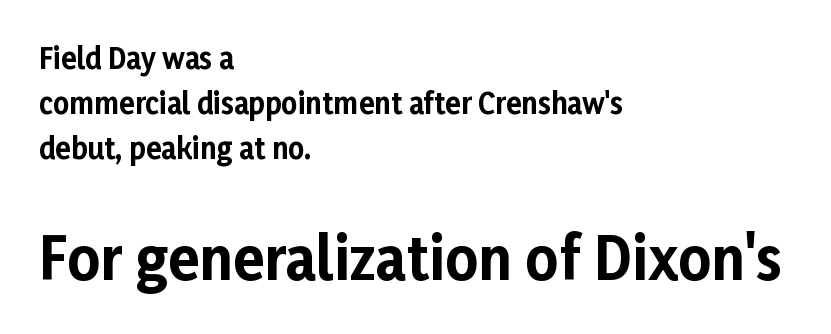
The image shows 57 px bold sans-serif type, upright; set left-aligned, normal line spacing (1.6x), normal letter spacing, not underlined; the second (bottom) block is 2.04x larger; low stroke contrast and a medium x-height.
